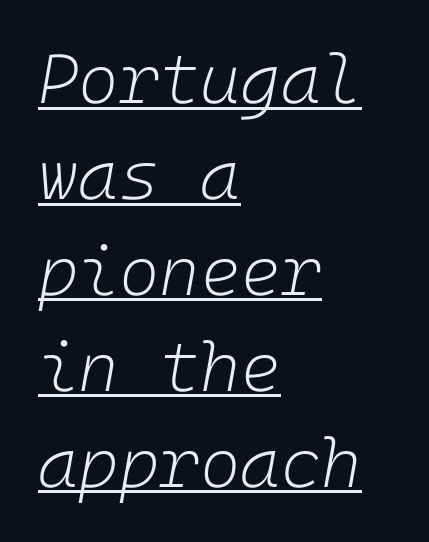
Q: Is the text bold? A: No.
Q: Is the text italic (slanted)? A: Yes, it leans right by about 10 degrees.
Q: Is the text underlined? A: Yes.
Q: How is the paragraph aligned? A: Left-aligned.
Q: Is the spacing between letters normal or unusually wide? A: Normal.
Q: Is the spacing between lines tight, normal or loose? A: Normal.
Q: Width (condensed, normal, or wide)? A: Normal.
Q: Stroke contrast? A: Low.
Q: x-height? A: Medium.
